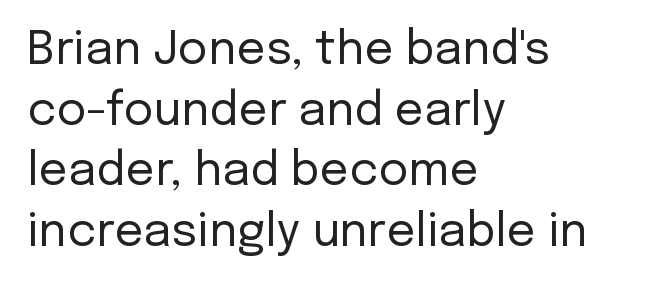
Q: Is the text bold? A: No.
Q: Is the text italic (slanted)? A: No, it is upright.
Q: Is the typeface a serif or a sans-serif typeface? A: Sans-serif.
Q: Is the text underlined? A: No.
Q: How is the paragraph aligned? A: Left-aligned.
Q: Is the spacing between letters normal or unusually wide? A: Normal.
Q: Is the spacing between lines tight, normal or loose? A: Normal.
Q: Width (condensed, normal, or wide)? A: Normal.
Q: Stroke contrast? A: Low.
Q: x-height? A: Medium.
Q: Monospaced? A: No.
